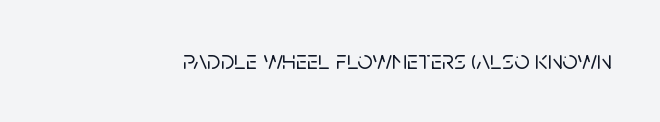
Q: Is the text italic (slanted)? A: No, it is upright.
Q: Is the text underlined? A: No.
Q: Is the spacing between letters normal or unusually wide? A: Normal.
